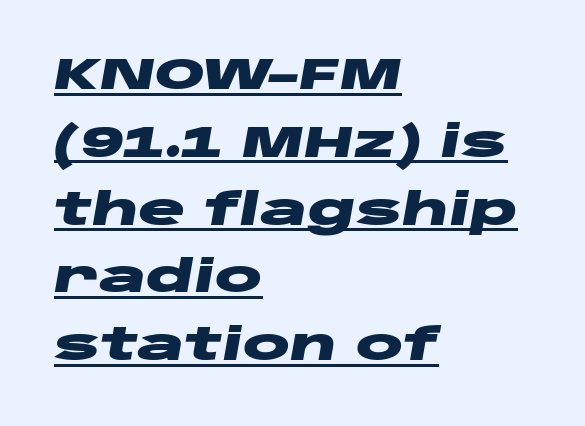
Is there much room between lines? A standard amount, neither cramped nor airy. The compositor pushed each line to the left boundary. Tracking value appears to be zero — textbook default spacing. Heavy-handed strokes throughout: this text is bold. An italicized treatment has been applied to the whole sample.
